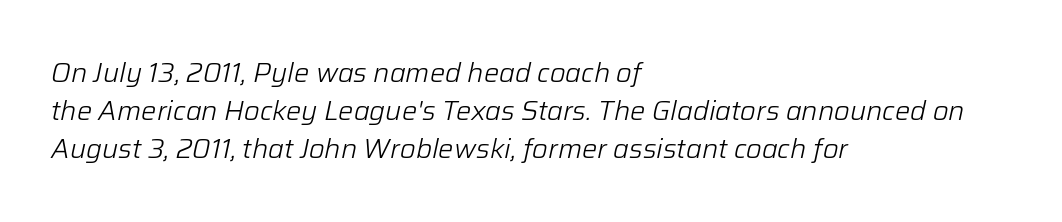
What stands out about the letter spacing? Nothing — it is the standard amount. The ragged edge is on the right, which tells us the setting is flush left. Summary of vertical rhythm: regular, with standard interline spacing. The strokes carry an ordinary text weight at most.
